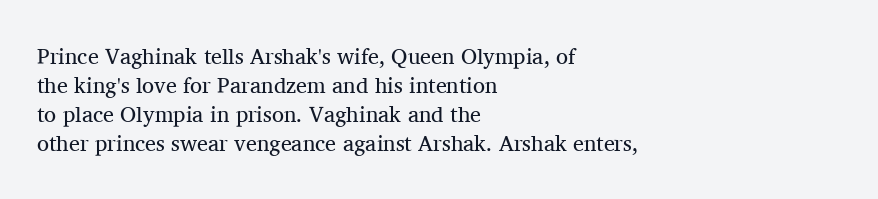
Q: Is the text bold? A: No.
Q: Is the text italic (slanted)? A: No, it is upright.
Q: Is the text underlined? A: No.
Q: How is the paragraph aligned? A: Left-aligned.
Q: Is the spacing between letters normal or unusually wide? A: Normal.
Q: Is the spacing between lines tight, normal or loose? A: Normal.
